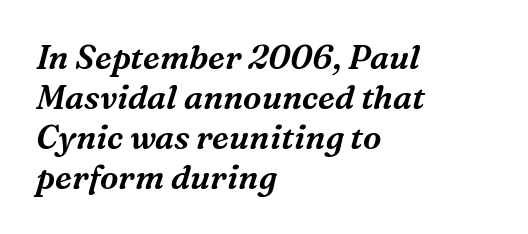
The image shows 33 px serif type, italic (leaning right); set left-aligned, line spacing 1.21x, normal letter spacing, not underlined; medium stroke contrast and a medium x-height.
